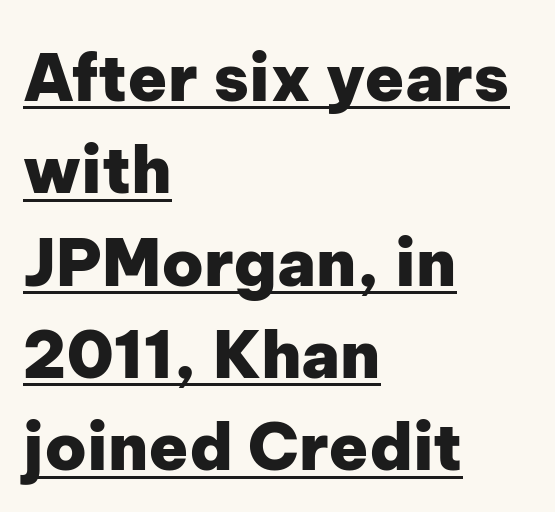
The image shows 65 px heavy sans-serif type, upright; set left-aligned, normal line spacing (1.42x), normal letter spacing, underlined; low stroke contrast and a medium x-height.
